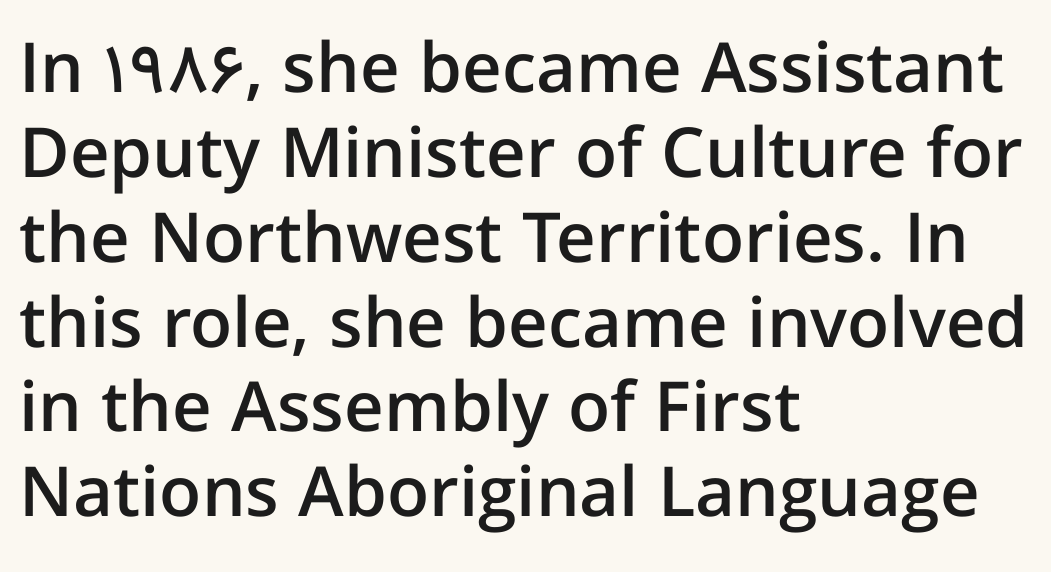
{"serif": "no", "italic": "no", "bold": "semi", "weight": "semibold", "width": "normal", "stroke_contrast": "low", "x_height": "medium", "monospaced": "no", "underline": "no", "align": "left", "line_spacing_ratio": 1.23, "letter_spacing": "normal", "letter_spacing_em": 0.0, "glyph_px": 69}
